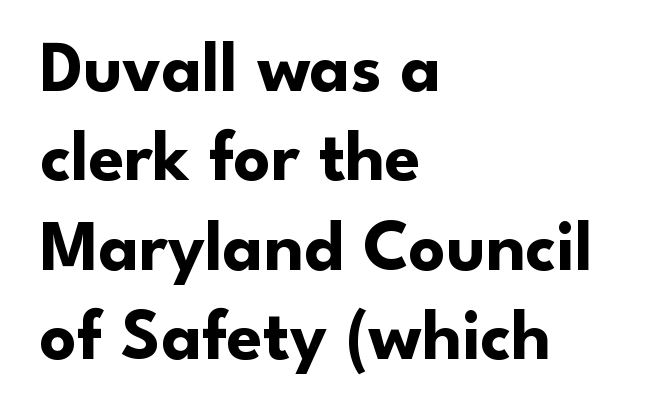
The type family on display is of the sans-serif kind. A clean baseline with only descenders dipping below it. As a designer I'd log this as weight 700, bold. Teacher's note: observe the even left margin — that is flush-left alignment. Standard letterfit; no display-style spreading of the glyphs.
